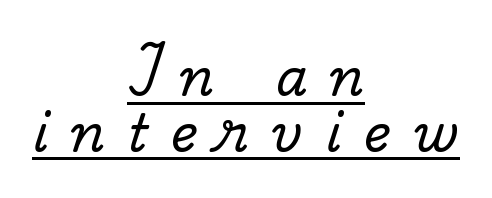
Both edges are ragged and mirror each other, which tells us the setting is centered. Each letter keeps its own natural width here, so spacing adapts to shape. Note: serifs present on the glyphs.
